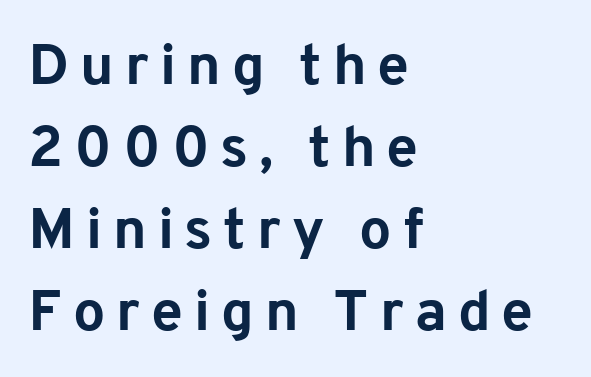
The image shows 57 px bold sans-serif type, upright; set left-aligned, normal line spacing (1.44x), not underlined; low stroke contrast and a medium x-height.
